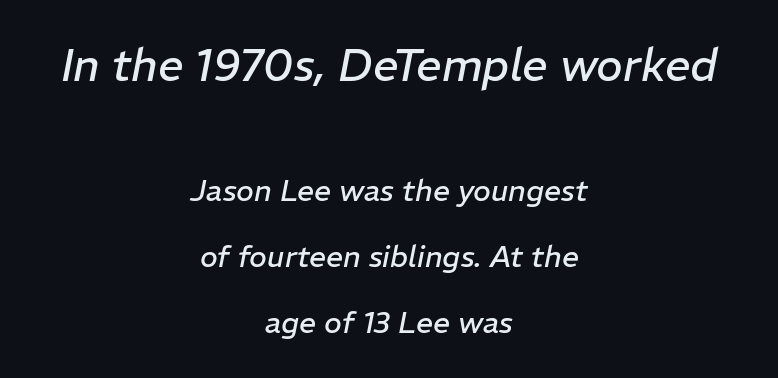
The image shows 45 px regular-weight type, italic (leaning right); set centered, loose line spacing (2.2x), normal letter spacing, not underlined; the first (top) block is 1.5x larger; low stroke contrast and a medium x-height.
